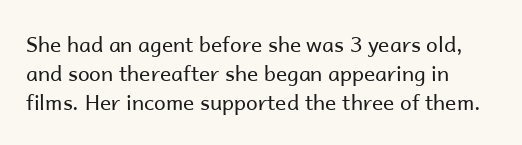
Q: Is the text bold? A: No.
Q: Is the text italic (slanted)? A: No, it is upright.
Q: Is the text underlined? A: No.
Q: Is the spacing between letters normal or unusually wide? A: Normal.
Q: Is the spacing between lines tight, normal or loose? A: Normal.
